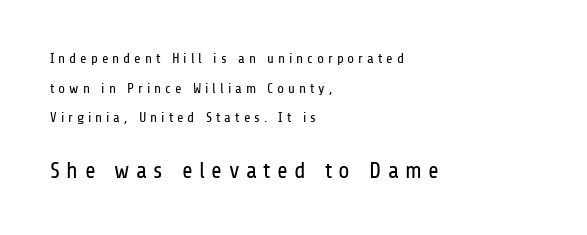
The image shows 23 px text type, upright; set left-aligned, loose line spacing (2.12x), unusually wide letter spacing (+0.28 em), not underlined; the second (bottom) block is 1.64x larger.
